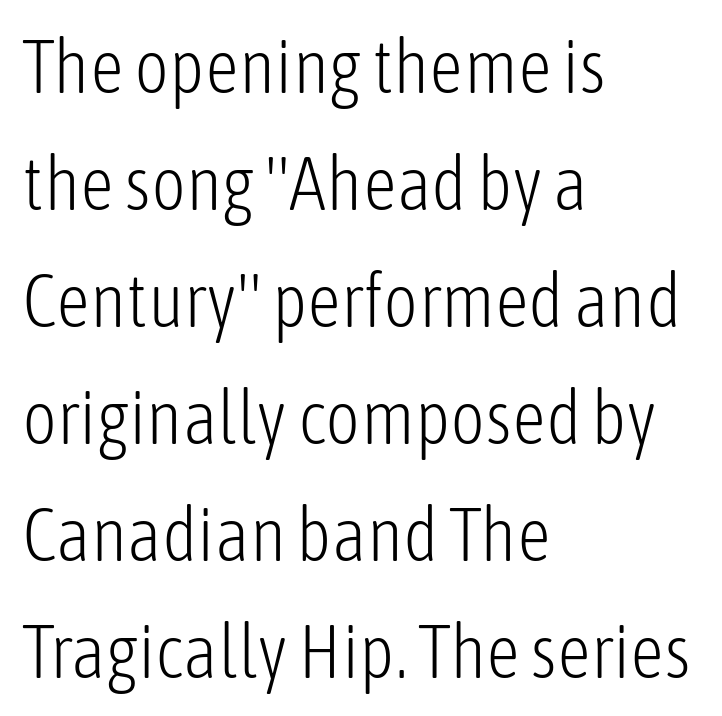
Q: Is the text bold? A: No.
Q: Is the text italic (slanted)? A: No, it is upright.
Q: Is the typeface a serif or a sans-serif typeface? A: Sans-serif.
Q: Is the text underlined? A: No.
Q: How is the paragraph aligned? A: Left-aligned.
Q: Is the spacing between letters normal or unusually wide? A: Normal.
Q: Is the spacing between lines tight, normal or loose? A: Normal.
Q: Width (condensed, normal, or wide)? A: Condensed.
Q: Stroke contrast? A: Low.
Q: x-height? A: Medium.
Q: Monospaced? A: No.
